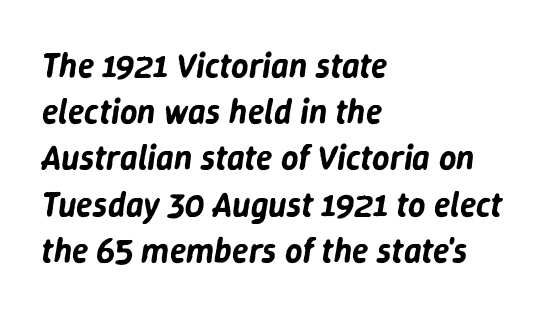
The image shows 34 px text type, italic (leaning right); set left-aligned, normal line spacing (1.36x), normal letter spacing, not underlined; low stroke contrast and a medium x-height.
